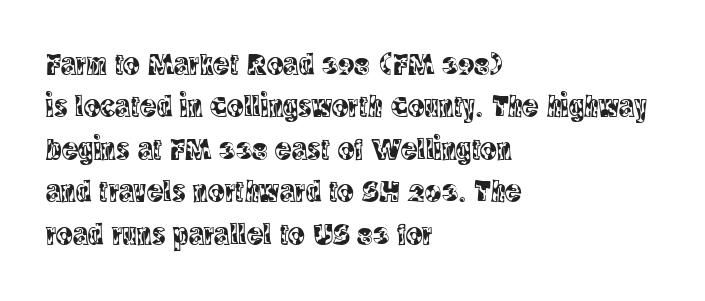
Q: Is the text italic (slanted)? A: No, it is upright.
Q: Is the typeface a serif or a sans-serif typeface? A: Serif.
Q: Is the text underlined? A: No.
Q: How is the paragraph aligned? A: Left-aligned.
Q: Is the spacing between letters normal or unusually wide? A: Normal.
Q: Is the spacing between lines tight, normal or loose? A: Normal.
Q: Width (condensed, normal, or wide)? A: Condensed.
Q: x-height? A: Large.
Q: Monospaced? A: No.
